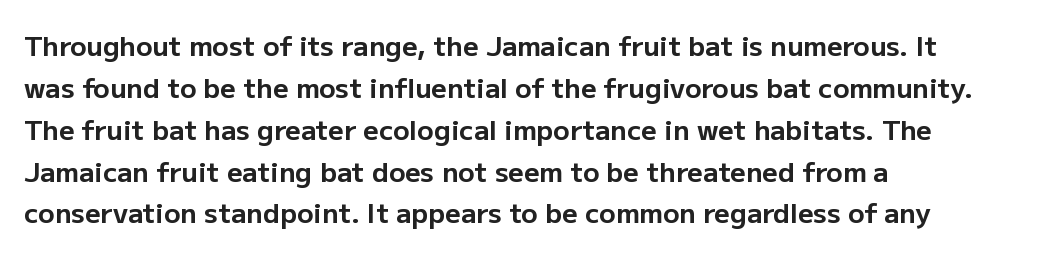
{"italic": "no", "bold": "yes", "underline": "no", "align": "left", "line_spacing": "normal", "line_spacing_ratio": 1.55, "letter_spacing": "normal", "letter_spacing_em": 0.0, "glyph_px": 27}
